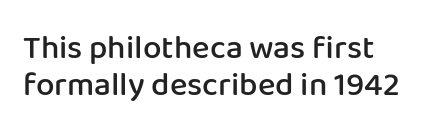
The strip under each line holds only bare page. Compared with typical body copy, the letter spacing here is the same. Character widths vary here, with narrow letters taking less room than wide ones. This rendering employs a face without finishing strokes, i.e., a sans-serif. Slightly chunky letters — semibold, I'd say, not full bold.
